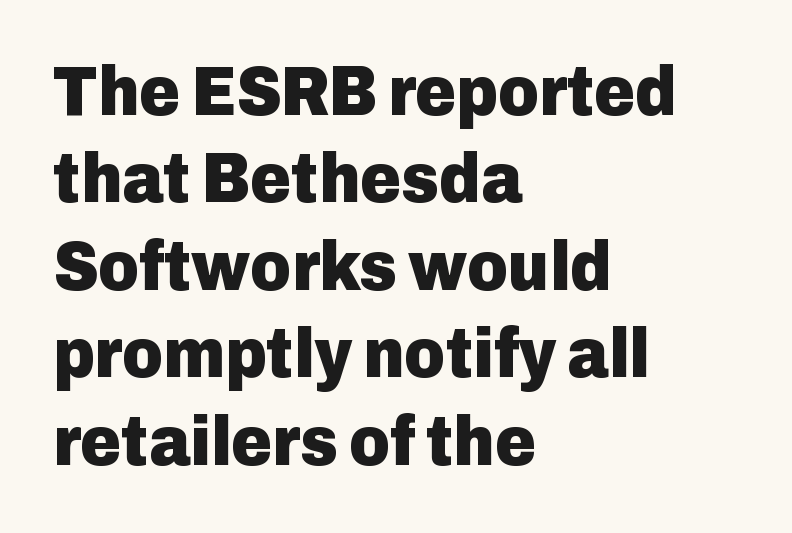
Every row of glyphs begins at an identical x-position on the left. Inter-character spacing is left at the font's built-in metrics. Grotesque or geometric, the face here clearly has no serifs. You'd pick this weight for a headline — it's a proper bold.
